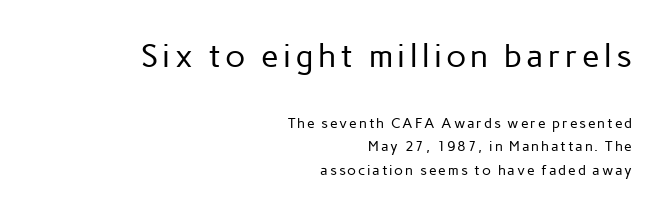
Q: Is the text bold? A: No.
Q: Is the text italic (slanted)? A: No, it is upright.
Q: Is the typeface a serif or a sans-serif typeface? A: Sans-serif.
Q: Is the text underlined? A: No.
Q: How is the paragraph aligned? A: Right-aligned.
Q: Is the spacing between lines tight, normal or loose? A: Normal.
Q: Which block of text is set in a larger size, the first (top) or the second (bottom)? A: The first (top) one.
Q: Width (condensed, normal, or wide)? A: Normal.
Q: Stroke contrast? A: Low.
Q: x-height? A: Medium.
Q: Monospaced? A: No.
